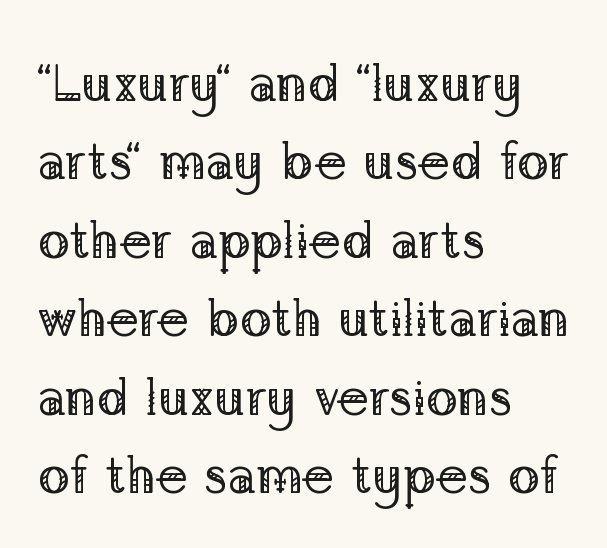
{"serif": "yes", "italic": "no", "bold": "no", "weight": "regular", "width": "normal", "stroke_contrast": "low", "x_height": "medium", "monospaced": "no", "underline": "no", "align": "left", "line_spacing": "normal", "line_spacing_ratio": 1.48, "letter_spacing": "normal", "letter_spacing_em": 0.0, "glyph_px": 53}
